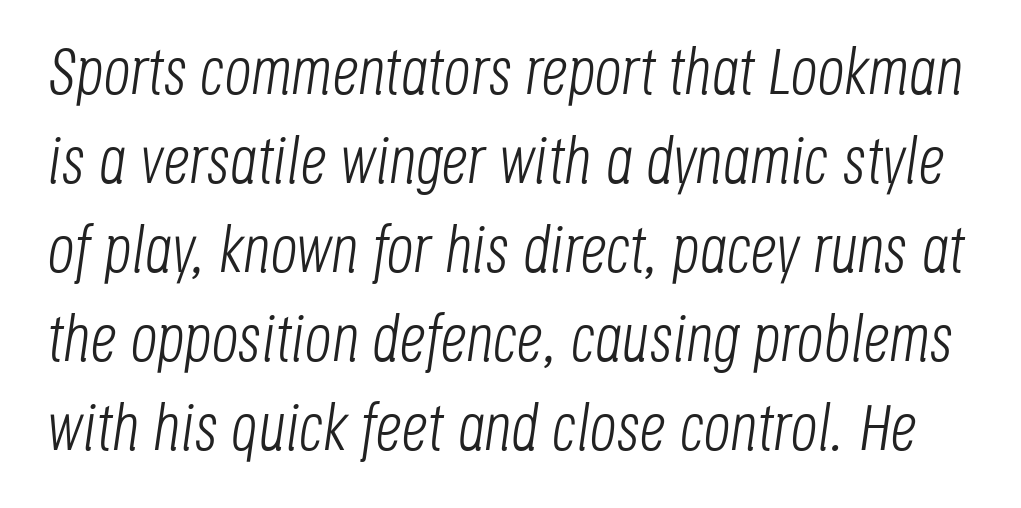
{"italic": "yes", "lean": "right", "slant_degrees": 8, "bold": "no", "weight": "light", "width": "condensed", "stroke_contrast": "low", "x_height": "large", "monospaced": "no", "underline": "no", "line_spacing": "normal", "line_spacing_ratio": 1.35, "letter_spacing": "normal", "letter_spacing_em": 0.0, "glyph_px": 66}
